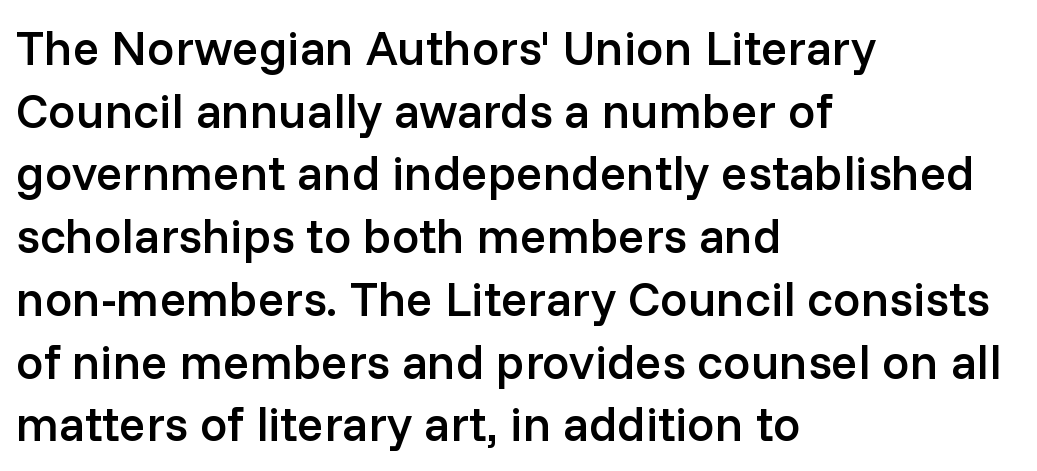
The image shows 49 px semibold sans-serif type, upright; set left-aligned, normal line spacing (1.28x), normal letter spacing, not underlined; low stroke contrast and a medium x-height.
